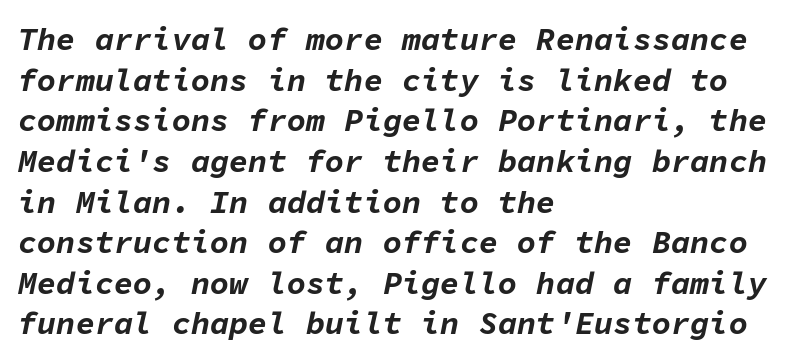
{"italic": "yes", "lean": "right", "slant_degrees": 11, "bold": "yes", "weight": "bold", "width": "normal", "stroke_contrast": "low", "x_height": "medium", "monospaced": "yes", "underline": "no", "align": "left", "line_spacing": "normal", "line_spacing_ratio": 1.27, "letter_spacing": "normal", "letter_spacing_em": 0.0, "glyph_px": 32}
